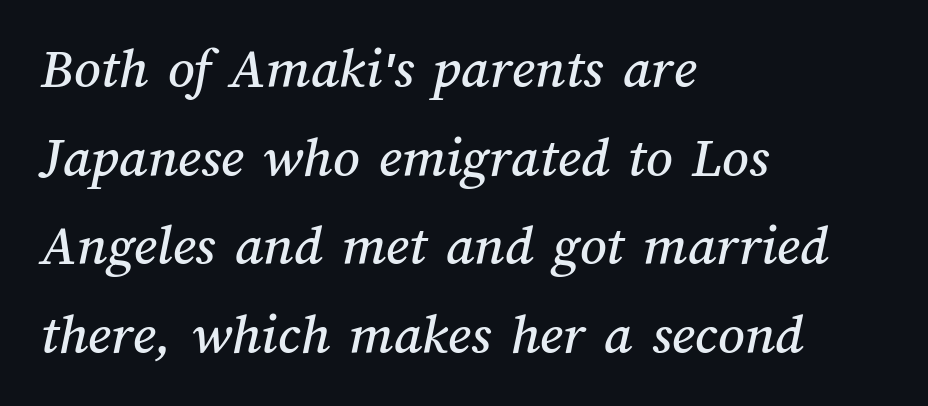
There is no visible air inserted between adjacent glyphs. The lines in this sample share a left origin and differ only in where they stop. Proportional: the letters do not fall into vertical columns. Regular leading. A bare baseline throughout the passage.
